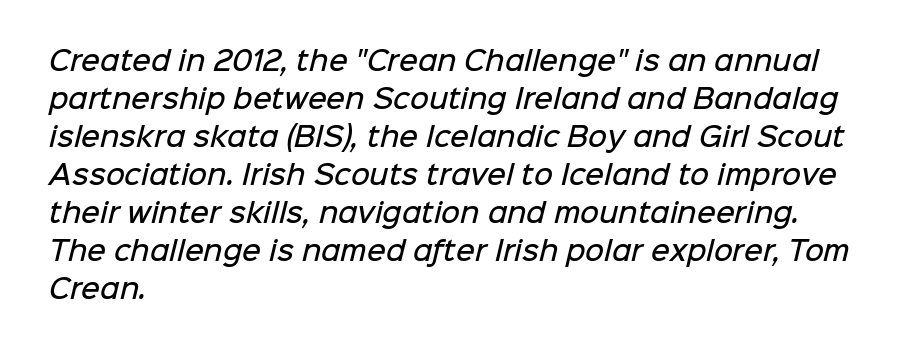
The image shows 26 px text type; set left-aligned, normal line spacing (1.46x), normal letter spacing, not underlined.
